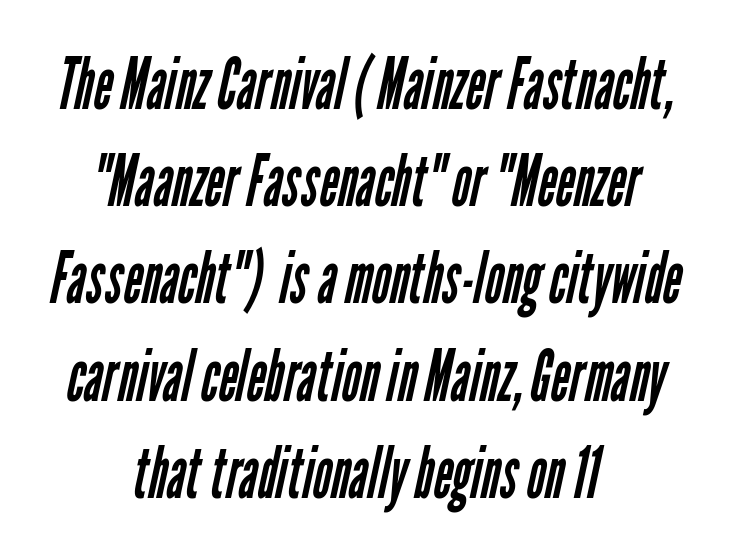
Counters stay open thanks to moderate or lighter strokes. A typesetter would call this proportional, since set widths differ per character. Reading down the column, the eye jumps a familiar distance to each next line. A student would call this center alignment; a typographer would say set centered. Clear beneath every line of the passage. These lines keep a tight, regular rhythm from letter to letter.
